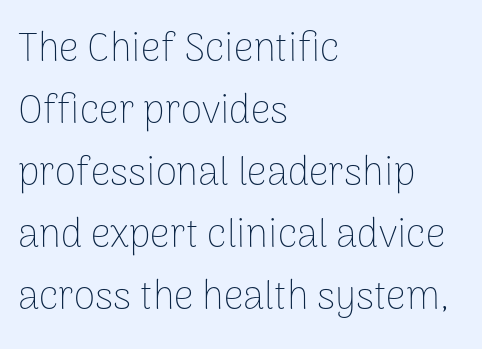
The image shows 39 px thin sans-serif type, upright; set left-aligned, normal line spacing (1.59x), normal letter spacing, not underlined; low stroke contrast and a medium x-height.
